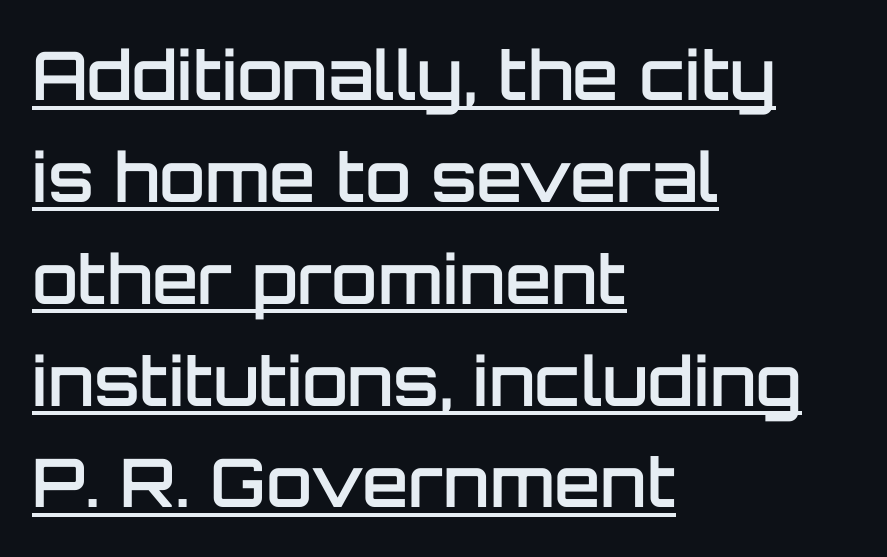
Q: Is the text bold? A: Semi-bold.
Q: Is the text italic (slanted)? A: No, it is upright.
Q: Is the typeface a serif or a sans-serif typeface? A: Sans-serif.
Q: Is the text underlined? A: Yes.
Q: How is the paragraph aligned? A: Left-aligned.
Q: Is the spacing between letters normal or unusually wide? A: Normal.
Q: Is the spacing between lines tight, normal or loose? A: Normal.
Q: Width (condensed, normal, or wide)? A: Normal.
Q: Stroke contrast? A: Low.
Q: x-height? A: Large.
Q: Monospaced? A: No.
